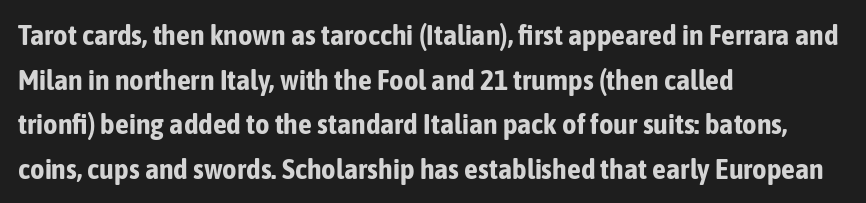
Ascenders rise straight up at ninety degrees. Check where the strokes stop: nothing finishes them off — pure sans. Students, this is bold: see how much ink each stroke carries. The letters advance in unequal steps, a hallmark of proportional type.
